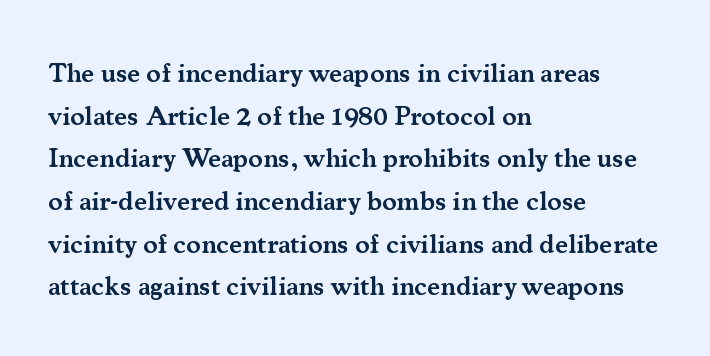
Q: Is the text bold? A: Semi-bold.
Q: Is the text italic (slanted)? A: No, it is upright.
Q: Is the text underlined? A: No.
Q: How is the paragraph aligned? A: Left-aligned.
Q: Is the spacing between letters normal or unusually wide? A: Normal.
Q: Is the spacing between lines tight, normal or loose? A: Normal.
